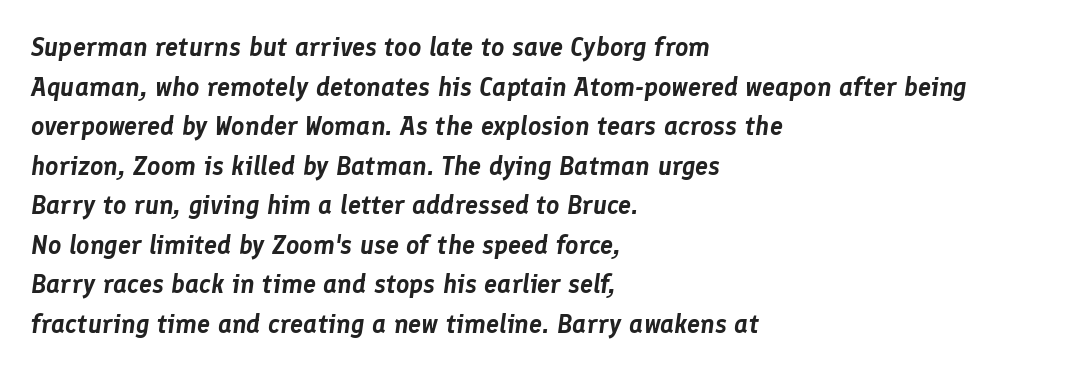
Q: Is the text italic (slanted)? A: Yes, it leans right by about 8 degrees.
Q: Is the text underlined? A: No.
Q: How is the paragraph aligned? A: Left-aligned.
Q: Is the spacing between letters normal or unusually wide? A: Normal.
Q: Is the spacing between lines tight, normal or loose? A: Normal.
